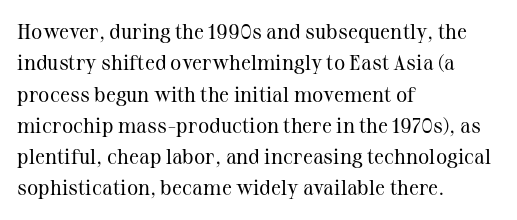
{"italic": "no", "bold": "no", "underline": "no", "align": "left", "line_spacing": "normal", "line_spacing_ratio": 1.49, "letter_spacing": "normal", "letter_spacing_em": 0.0, "glyph_px": 21}
